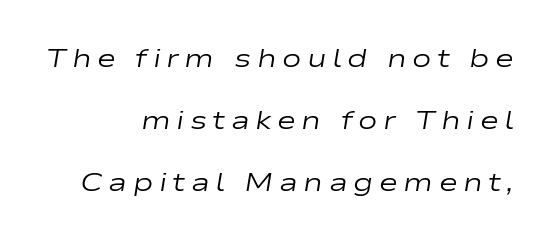
The image shows 26 px text type, italic (leaning right); set right-aligned, loose line spacing (2.38x), unusually wide letter spacing (+0.21 em), not underlined.
